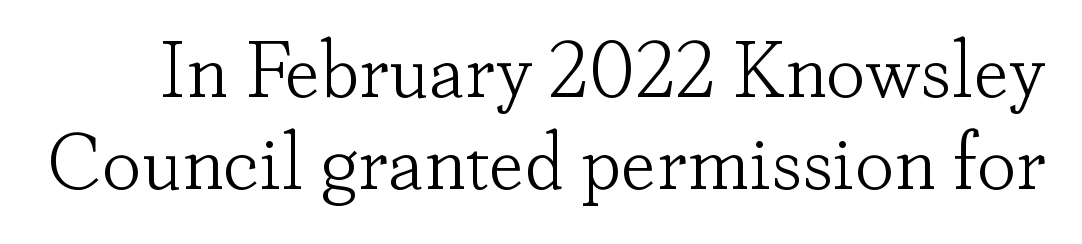
The image shows 79 px light serif type, upright; set line spacing 1.17x, normal letter spacing, not underlined; low stroke contrast and a small x-height.
